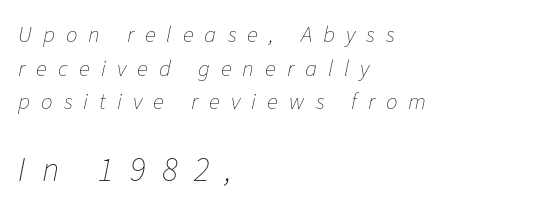
{"italic": "yes", "lean": "right", "slant_degrees": 11, "bold": "no", "weight": "thin", "width": "normal", "stroke_contrast": "low", "x_height": "medium", "monospaced": "no", "underline": "no", "align": "left", "line_spacing": "normal", "line_spacing_ratio": 1.46, "letter_spacing": "wide", "letter_spacing_em": 0.48, "larger_block": "second", "size_ratio": 1.48, "glyph_px": 34}
